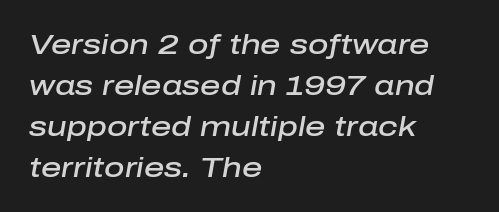
The image shows 28 px semibold type, italic (leaning right); set left-aligned, normal line spacing (1.46x), normal letter spacing, not underlined; low stroke contrast and a medium x-height.
